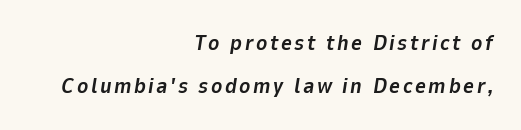
The image shows 21 px bold type, italic (leaning right); set right-aligned, loose line spacing (2.06x), not underlined.
